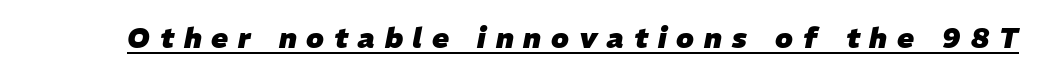
{"italic": "yes", "lean": "right", "slant_degrees": 11, "bold": "yes", "weight": "heavy", "width": "normal", "stroke_contrast": "low", "x_height": "medium", "monospaced": "no", "underline": "yes", "letter_spacing": "wide", "letter_spacing_em": 0.35, "glyph_px": 28}
